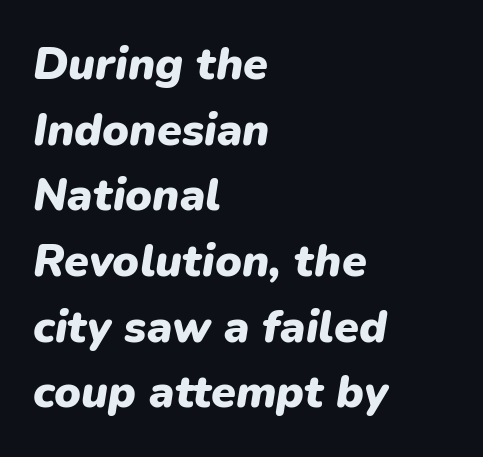
Q: Is the text bold? A: Yes.
Q: Is the text italic (slanted)? A: Yes, it leans right by about 9 degrees.
Q: Is the text underlined? A: No.
Q: How is the paragraph aligned? A: Left-aligned.
Q: Is the spacing between letters normal or unusually wide? A: Normal.
Q: Is the spacing between lines tight, normal or loose? A: Normal.
Q: Width (condensed, normal, or wide)? A: Normal.
Q: Stroke contrast? A: Low.
Q: x-height? A: Medium.
Q: Monospaced? A: No.
